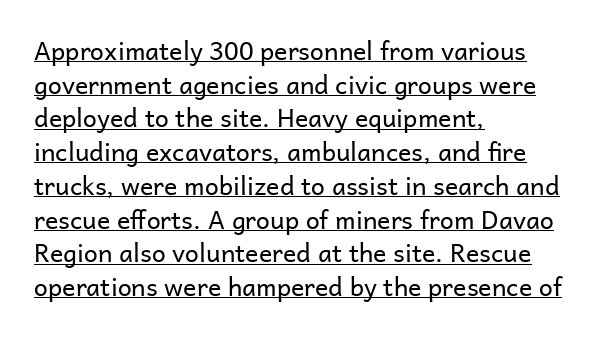
Q: Is the text bold? A: No.
Q: Is the text italic (slanted)? A: No, it is upright.
Q: Is the text underlined? A: Yes.
Q: How is the paragraph aligned? A: Left-aligned.
Q: Is the spacing between letters normal or unusually wide? A: Normal.
Q: Is the spacing between lines tight, normal or loose? A: Normal.
